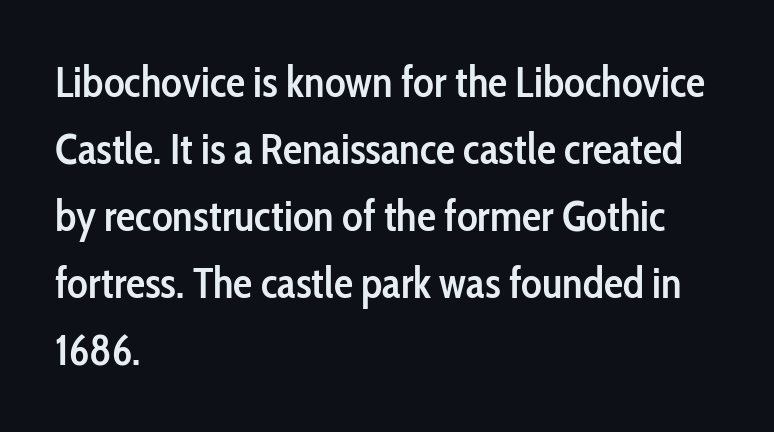
These lines sit exactly where default settings would place them. The gap between lines stays unmarked. This sample uses a sans-serif face. The lettering holds an erect, upright posture throughout. Weight check: semibold — heavier than regular, not quite bold. Inter-character spacing is left at the font's built-in metrics.
